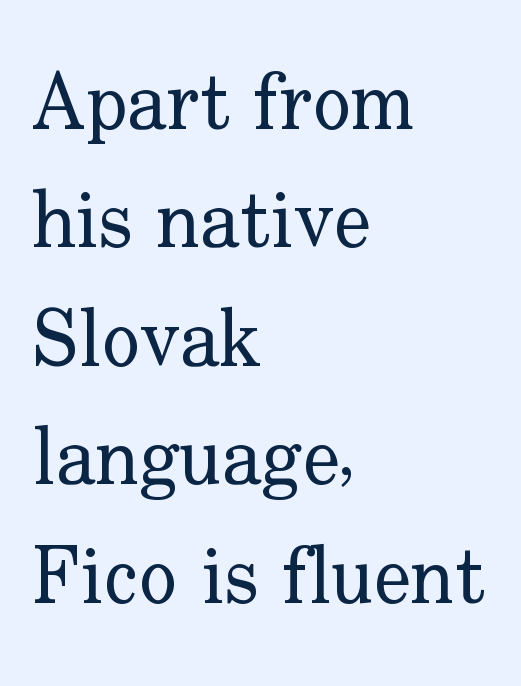
Line spacing here is normal. The setting favours the left margin, as ordinary paragraphs usually do. Each row of text sits above clean, open space. Character widths vary here, with narrow letters taking less room than wide ones. The lettering holds an erect, upright posture throughout.
